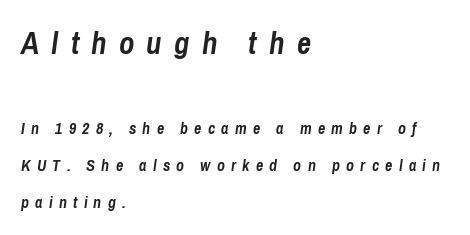
Q: Is the text bold? A: Yes.
Q: Is the text italic (slanted)? A: Yes, it leans right by about 8 degrees.
Q: Is the text underlined? A: No.
Q: How is the paragraph aligned? A: Left-aligned.
Q: Is the spacing between letters normal or unusually wide? A: Unusually wide.
Q: Is the spacing between lines tight, normal or loose? A: Loose.
Q: Which block of text is set in a larger size, the first (top) or the second (bottom)? A: The first (top) one.
Q: Width (condensed, normal, or wide)? A: Condensed.
Q: Stroke contrast? A: Low.
Q: x-height? A: Medium.
Q: Monospaced? A: No.
